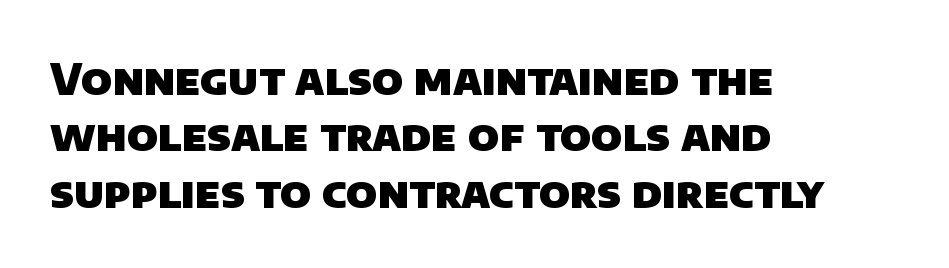
{"serif": "no", "bold": "yes", "weight": "heavy", "width": "normal", "stroke_contrast": "low", "x_height": "large", "monospaced": "no", "underline": "no", "align": "left", "line_spacing": "normal", "line_spacing_ratio": 1.31, "letter_spacing": "normal", "letter_spacing_em": 0.0, "glyph_px": 43}
